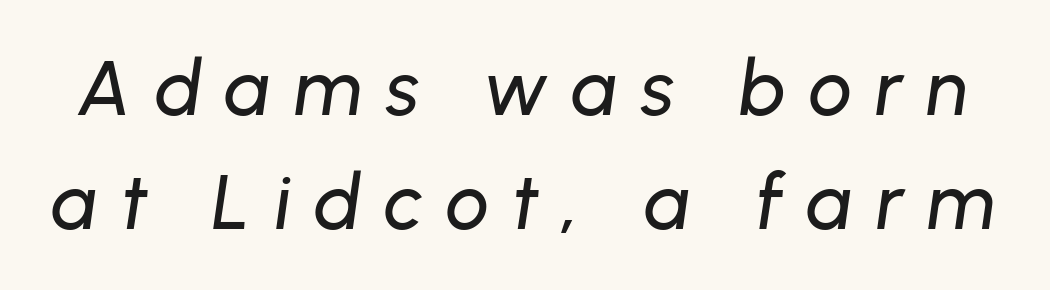
Do the characters align in a grid? No, the font is proportional. Does the leading feel generous? No, just average. The glyphs are unaccompanied by any horizontal stroke below them. This rendering widens character spacing well past its baseline value. The whole block is typeset with a tilt.
